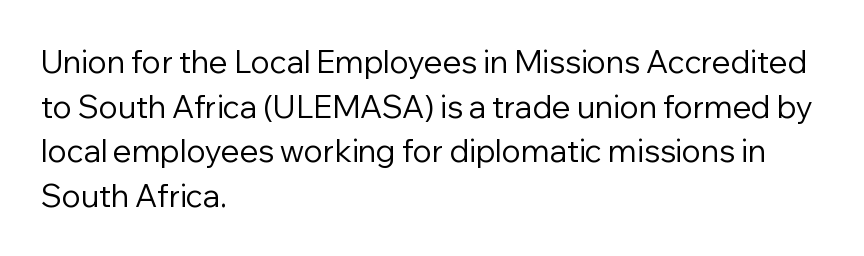
Nobody drew a line under any word here. The face used here is a sans, in the tradition of grotesques and geometrics. Notice how the stems are strictly vertical — no italics here. No extra tracking has been applied to these lines. Whoever set this chose a conventional vertical rhythm.
